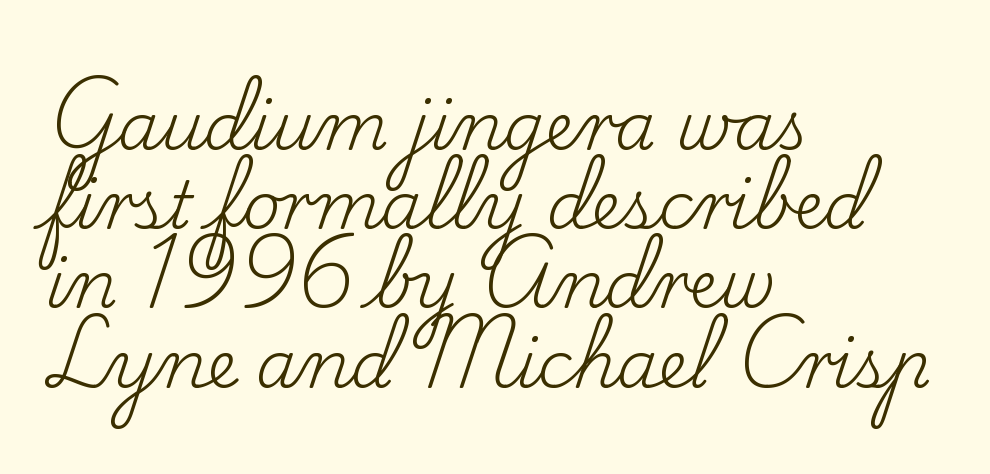
{"serif": "yes", "bold": "no", "weight": "regular", "width": "normal", "stroke_contrast": "low", "x_height": "small", "monospaced": "no", "underline": "no", "align": "left", "line_spacing_ratio": 1.2, "letter_spacing": "normal", "letter_spacing_em": 0.0, "glyph_px": 66}
